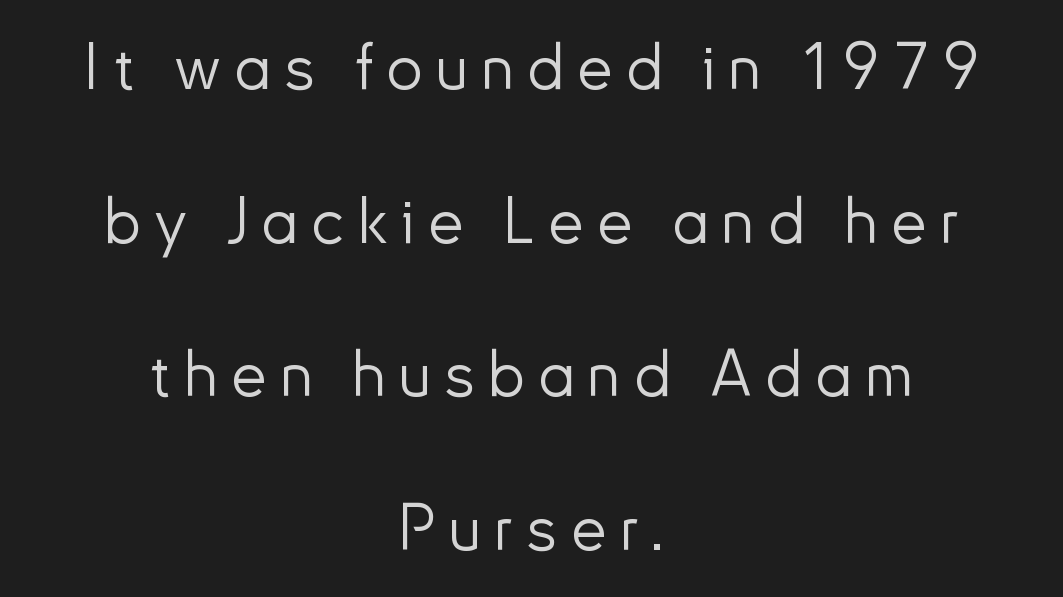
The image shows 64 px light sans-serif type, upright; set centered, loose line spacing (2.4x), unusually wide letter spacing (+0.21 em), not underlined; low stroke contrast and a small x-height.
